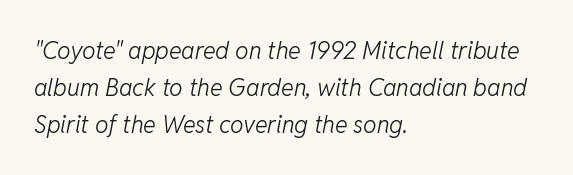
The letterforms sit shoulder to shoulder at normal distance. Stroke thickness stays within the range of a standard reading face or lighter. This rendering features lettering with no underline. Rows of type keep a routine distance in the vertical direction. Compared with a centered layout, this one pins lines to the left instead. The rendering applies a slant to the glyphs.
